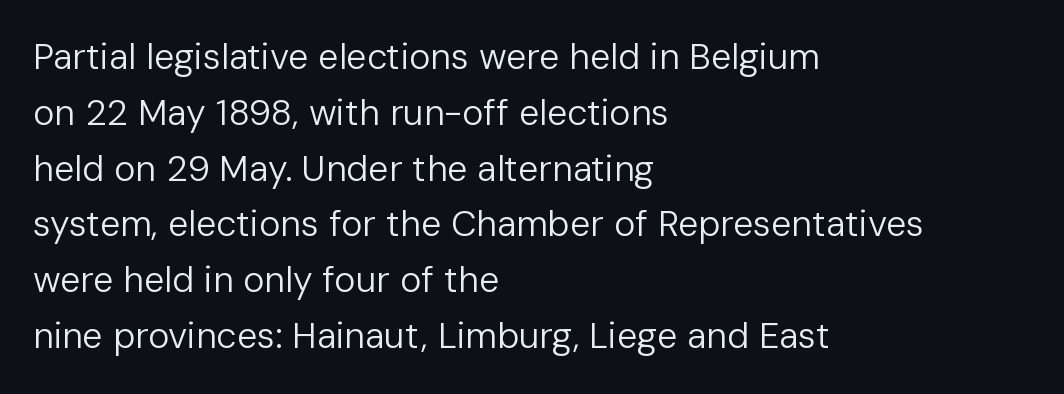
Each row of text sits above clean, open space. Vertically, the passage feels balanced, rows spaced as you'd expect. The letters carry no serifs — their stems end cleanly without finishing strokes. Left-aligned paragraph, ragged on the right. The specimen reads as upright at a glance.
